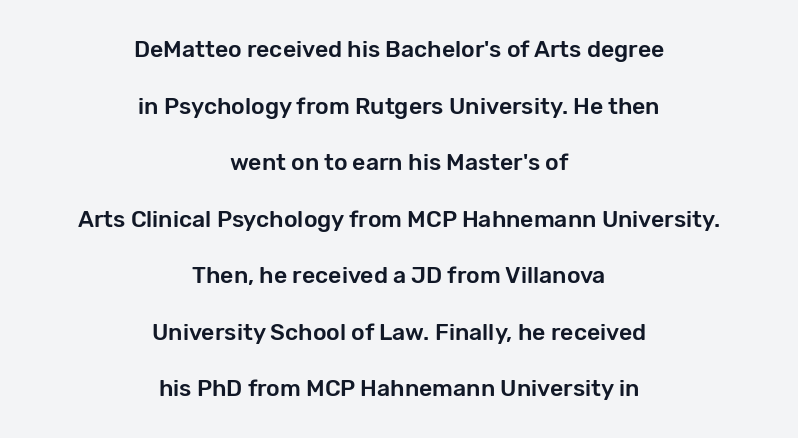
Q: Is the text italic (slanted)? A: No, it is upright.
Q: Is the text underlined? A: No.
Q: How is the paragraph aligned? A: Centered.
Q: Is the spacing between letters normal or unusually wide? A: Normal.
Q: Is the spacing between lines tight, normal or loose? A: Loose.
